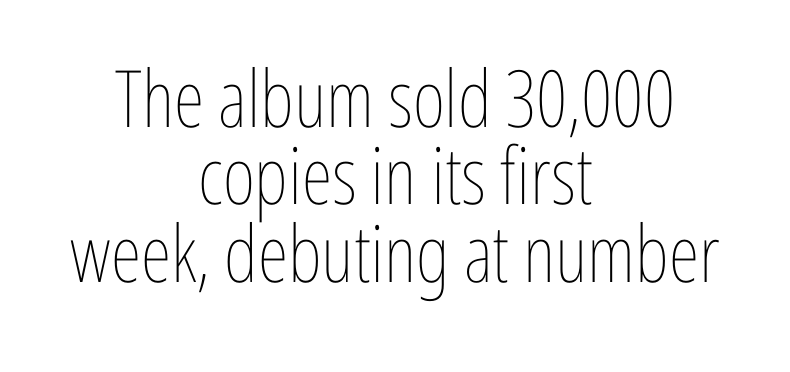
Q: Is the text bold? A: No.
Q: Is the text italic (slanted)? A: No, it is upright.
Q: Is the text underlined? A: No.
Q: How is the paragraph aligned? A: Centered.
Q: Is the spacing between letters normal or unusually wide? A: Normal.
Q: Is the spacing between lines tight, normal or loose? A: Tight.
Q: Width (condensed, normal, or wide)? A: Condensed.
Q: Stroke contrast? A: Low.
Q: x-height? A: Medium.
Q: Monospaced? A: No.
